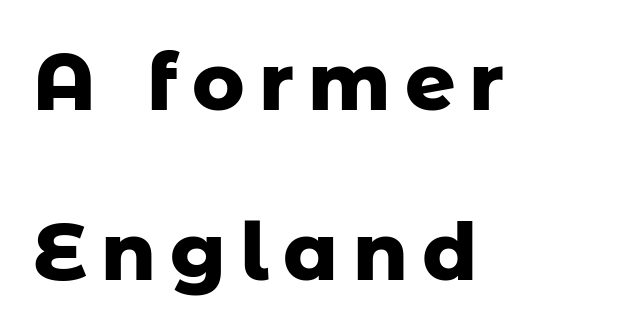
Q: Is the text bold? A: Yes.
Q: Is the text italic (slanted)? A: No, it is upright.
Q: Is the typeface a serif or a sans-serif typeface? A: Sans-serif.
Q: Is the text underlined? A: No.
Q: How is the paragraph aligned? A: Left-aligned.
Q: Is the spacing between lines tight, normal or loose? A: Loose.
Q: Width (condensed, normal, or wide)? A: Normal.
Q: Stroke contrast? A: Low.
Q: x-height? A: Medium.
Q: Monospaced? A: No.
